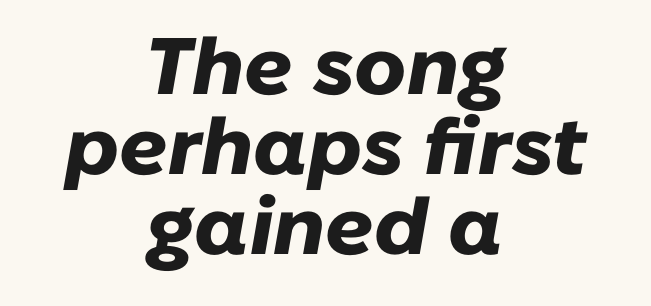
Q: Is the text bold? A: Yes.
Q: Is the text italic (slanted)? A: Yes, it leans right by about 10 degrees.
Q: Is the text underlined? A: No.
Q: How is the paragraph aligned? A: Centered.
Q: Is the spacing between letters normal or unusually wide? A: Normal.
Q: Is the spacing between lines tight, normal or loose? A: Tight.
Q: Width (condensed, normal, or wide)? A: Normal.
Q: Stroke contrast? A: Low.
Q: x-height? A: Medium.
Q: Monospaced? A: No.
